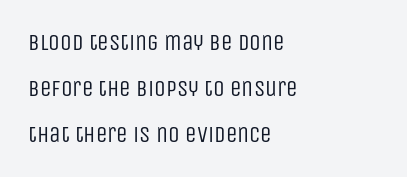
Q: Is the text bold? A: No.
Q: Is the text italic (slanted)? A: No, it is upright.
Q: Is the text underlined? A: No.
Q: How is the paragraph aligned? A: Left-aligned.
Q: Is the spacing between letters normal or unusually wide? A: Normal.
Q: Is the spacing between lines tight, normal or loose? A: Loose.
